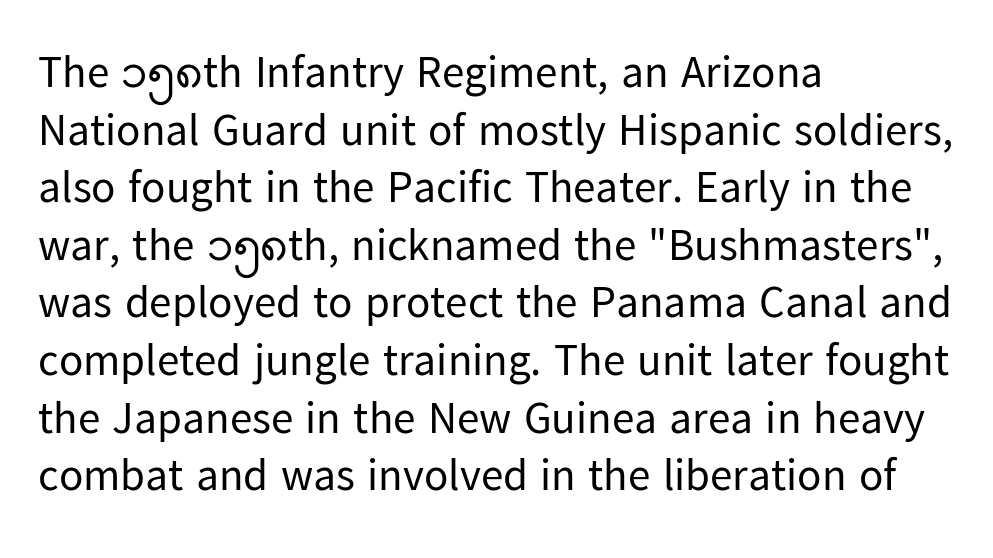
{"serif": "no", "italic": "no", "bold": "no", "weight": "regular", "width": "normal", "stroke_contrast": "low", "x_height": "medium", "monospaced": "no", "underline": "no", "align": "left", "line_spacing": "normal", "line_spacing_ratio": 1.28, "letter_spacing": "normal", "letter_spacing_em": 0.0, "glyph_px": 45}
